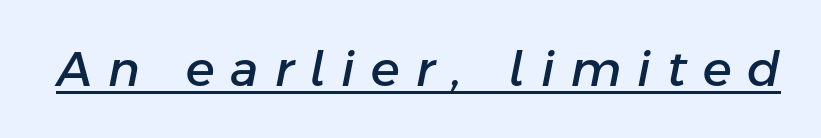
The image shows 48 px text type, italic (leaning right); set unusually wide letter spacing (+0.34 em), underlined; low stroke contrast and a medium x-height.
